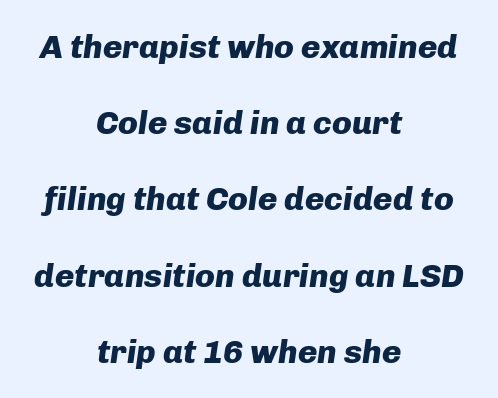
Short note: letters normally spaced. Here the designer chose a conventional face with non-uniform glyph widths. Students, observe: this is what heavily led, spacious text looks like. When letters slant like this, we call the style italic. No word sits above an underline. Does the weight exceed regular? Yes, all the way to bold.
